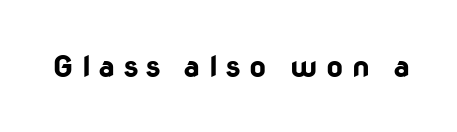
{"serif": "no", "italic": "no", "bold": "yes", "weight": "bold", "width": "normal", "stroke_contrast": "low", "x_height": "medium", "monospaced": "no", "underline": "no", "letter_spacing": "wide", "letter_spacing_em": 0.28, "glyph_px": 30}
